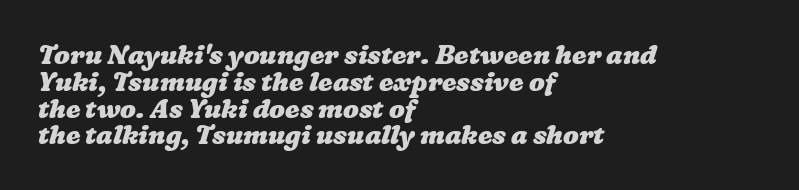
Q: Is the text bold? A: Yes.
Q: Is the text underlined? A: No.
Q: How is the paragraph aligned? A: Left-aligned.
Q: Is the spacing between letters normal or unusually wide? A: Normal.
Q: Is the spacing between lines tight, normal or loose? A: Tight.
